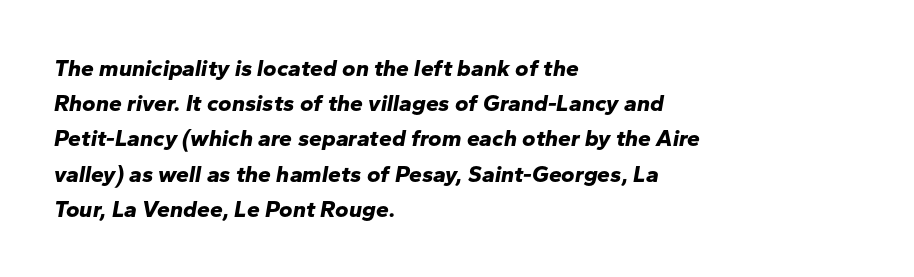
The image shows 23 px bold type, italic (leaning right); set left-aligned, normal line spacing (1.53x), normal letter spacing, not underlined.
